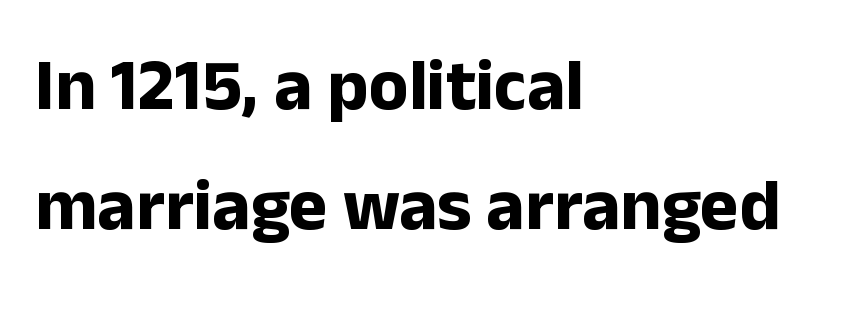
The image shows 73 px bold sans-serif type, upright; set left-aligned, normal line spacing (1.64x), normal letter spacing, not underlined; low stroke contrast and a medium x-height.
